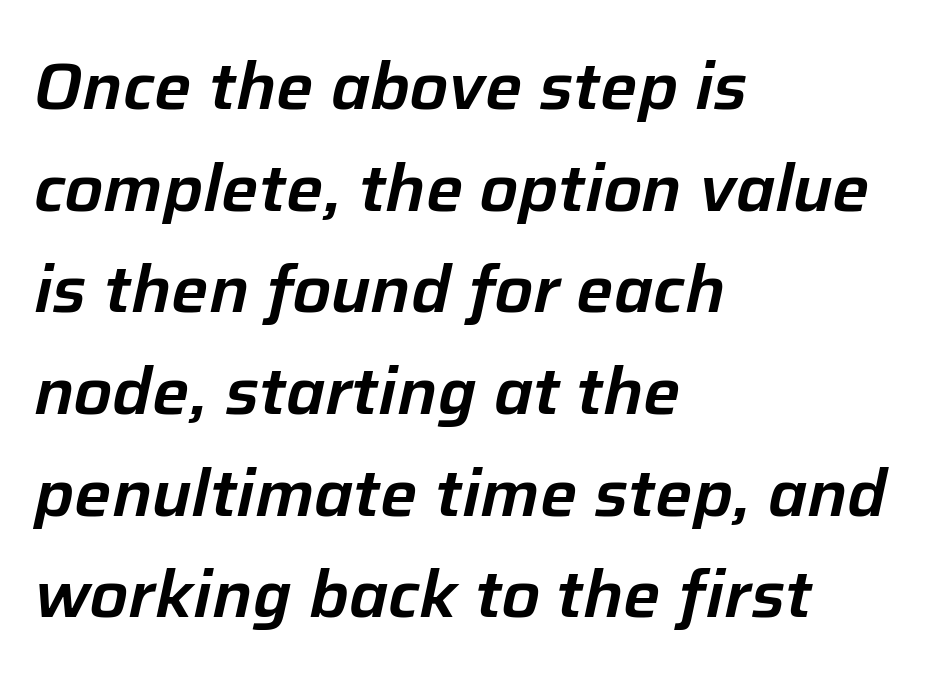
The image shows 66 px text type, italic (leaning right); set left-aligned, normal line spacing (1.54x), normal letter spacing, not underlined; low stroke contrast and a medium x-height.
